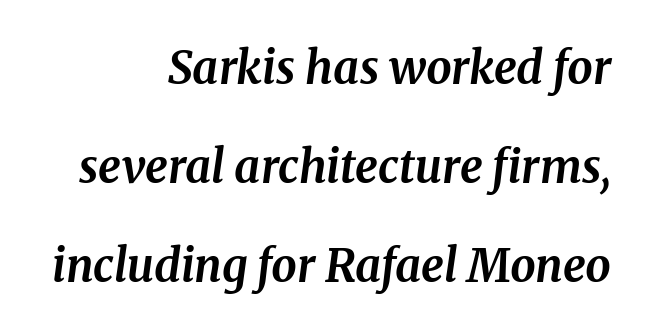
Q: Is the text bold? A: Yes.
Q: Is the text italic (slanted)? A: Yes, it leans right by about 8 degrees.
Q: Is the typeface a serif or a sans-serif typeface? A: Serif.
Q: Is the text underlined? A: No.
Q: How is the paragraph aligned? A: Right-aligned.
Q: Is the spacing between letters normal or unusually wide? A: Normal.
Q: Is the spacing between lines tight, normal or loose? A: Loose.
Q: Width (condensed, normal, or wide)? A: Normal.
Q: Stroke contrast? A: Medium.
Q: x-height? A: Medium.
Q: Monospaced? A: No.
